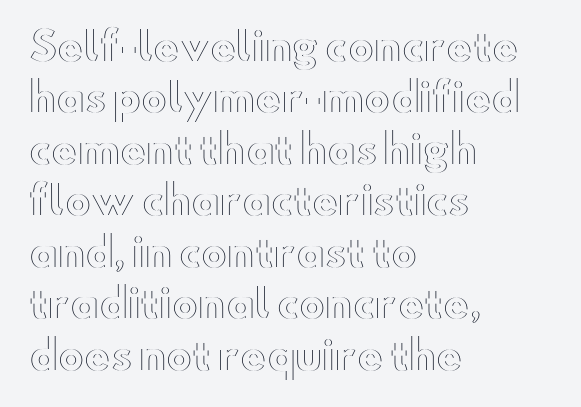
{"italic": "no", "width": "wide", "x_height": "small", "monospaced": "no", "underline": "no", "align": "left", "line_spacing": "normal", "line_spacing_ratio": 1.32, "letter_spacing": "normal", "letter_spacing_em": 0.0, "glyph_px": 39}
